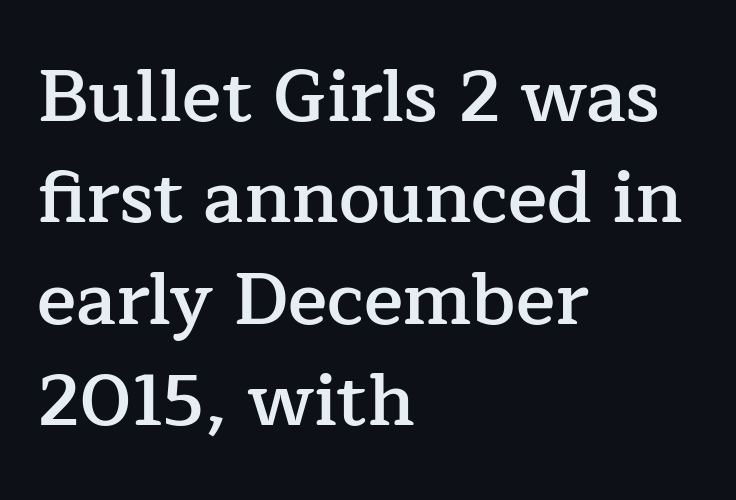
{"serif": "yes", "italic": "no", "bold": "semi", "weight": "semibold", "width": "normal", "stroke_contrast": "low", "x_height": "medium", "monospaced": "no", "underline": "no", "align": "left", "line_spacing": "normal", "line_spacing_ratio": 1.39, "letter_spacing": "normal", "letter_spacing_em": 0.0, "glyph_px": 73}
